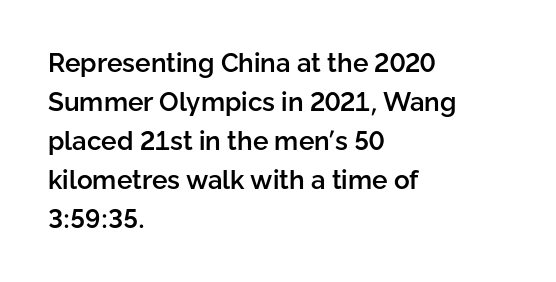
Q: Is the text bold? A: Semi-bold.
Q: Is the text italic (slanted)? A: No, it is upright.
Q: Is the text underlined? A: No.
Q: How is the paragraph aligned? A: Left-aligned.
Q: Is the spacing between letters normal or unusually wide? A: Normal.
Q: Is the spacing between lines tight, normal or loose? A: Normal.
